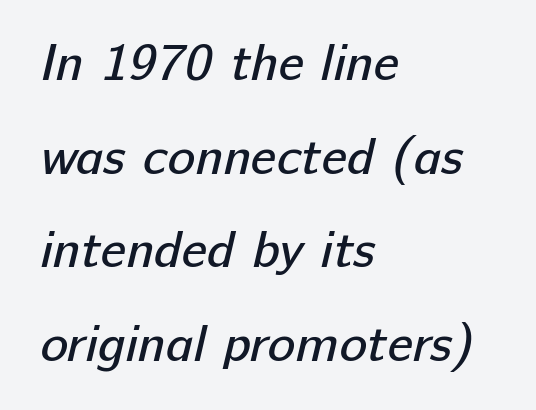
On a weight scale, this lands at 450 or below. The face used here is proportionally spaced, like ordinary book or web type. You could call the tracking neutral — neither tight nor loose. Line starts are locked; line ends wander. Stroke terminals: plain, sans-serif. The string is rendered with underlining switched off.
